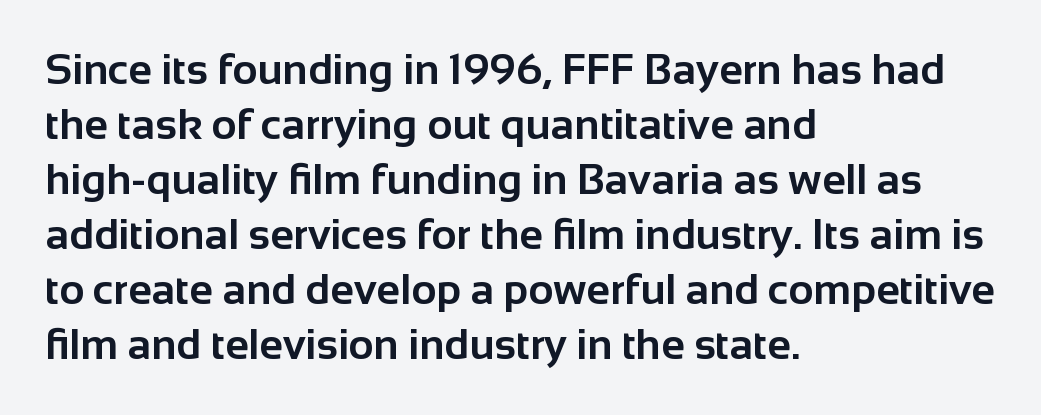
The typesetter chose a ragged-right arrangement here. The rendering uses natural spacing where letterforms have individual widths. Pretty heavy lettering here — definitely bold. The space directly below the letters is spotless. Classification — sans serif.
